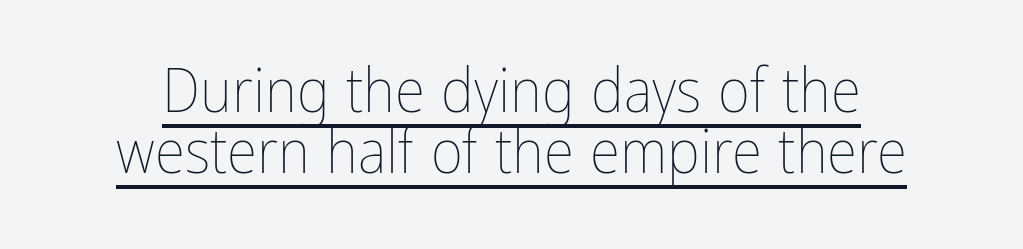
The image shows 62 px thin, condensed type, upright; set tight line spacing (0.98x), normal letter spacing, underlined; low stroke contrast and a medium x-height.
